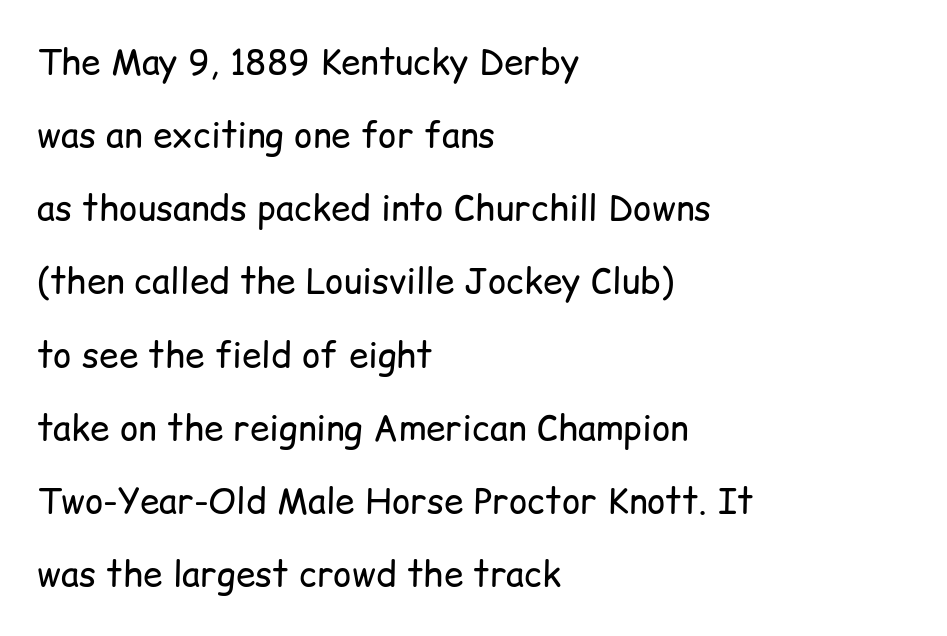
Q: Is the text bold? A: No.
Q: Is the text italic (slanted)? A: No, it is upright.
Q: Is the typeface a serif or a sans-serif typeface? A: Sans-serif.
Q: Is the text underlined? A: No.
Q: How is the paragraph aligned? A: Left-aligned.
Q: Is the spacing between letters normal or unusually wide? A: Normal.
Q: Is the spacing between lines tight, normal or loose? A: Loose.
Q: Width (condensed, normal, or wide)? A: Normal.
Q: Stroke contrast? A: Low.
Q: x-height? A: Medium.
Q: Monospaced? A: No.
